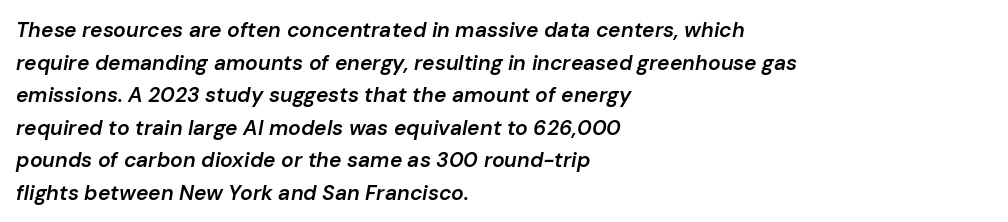
The image shows 21 px text type, italic (leaning right); set left-aligned, normal line spacing (1.55x), normal letter spacing, not underlined.
